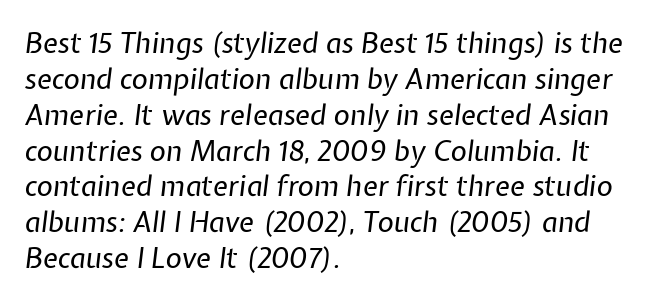
Q: Is the text bold? A: No.
Q: Is the text italic (slanted)? A: Yes, it leans right by about 7 degrees.
Q: Is the text underlined? A: No.
Q: How is the paragraph aligned? A: Left-aligned.
Q: Is the spacing between letters normal or unusually wide? A: Normal.
Q: Is the spacing between lines tight, normal or loose? A: Normal.
Q: Width (condensed, normal, or wide)? A: Normal.
Q: Stroke contrast? A: Low.
Q: x-height? A: Medium.
Q: Monospaced? A: No.
